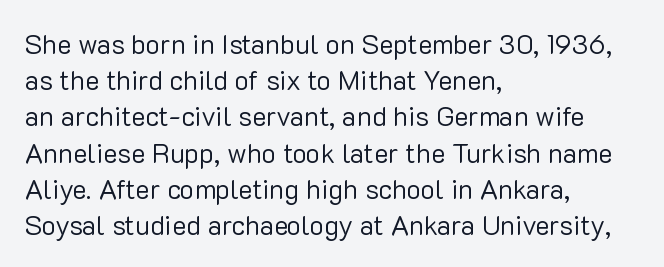
The image shows 27 px text type, upright; set left-aligned, normal line spacing (1.34x), normal letter spacing, not underlined.
